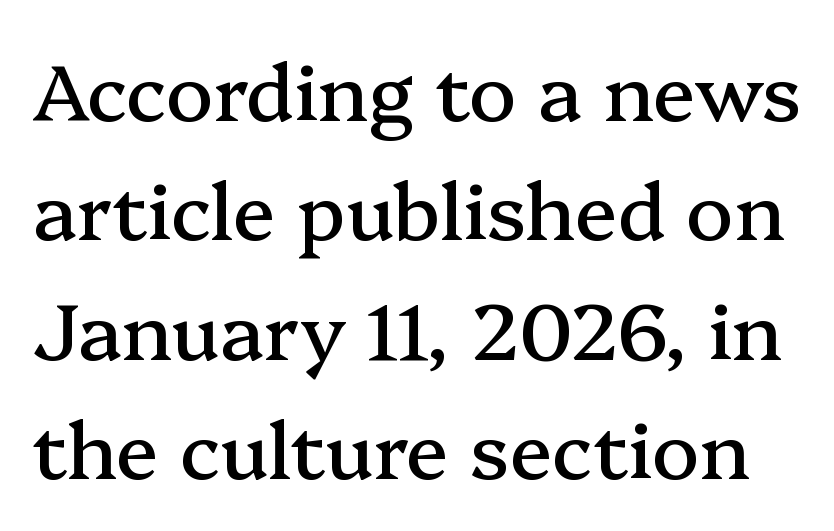
Q: Is the text italic (slanted)? A: No, it is upright.
Q: Is the typeface a serif or a sans-serif typeface? A: Serif.
Q: Is the text underlined? A: No.
Q: Is the spacing between letters normal or unusually wide? A: Normal.
Q: Is the spacing between lines tight, normal or loose? A: Normal.
Q: Width (condensed, normal, or wide)? A: Normal.
Q: Stroke contrast? A: Medium.
Q: x-height? A: Medium.
Q: Monospaced? A: No.
